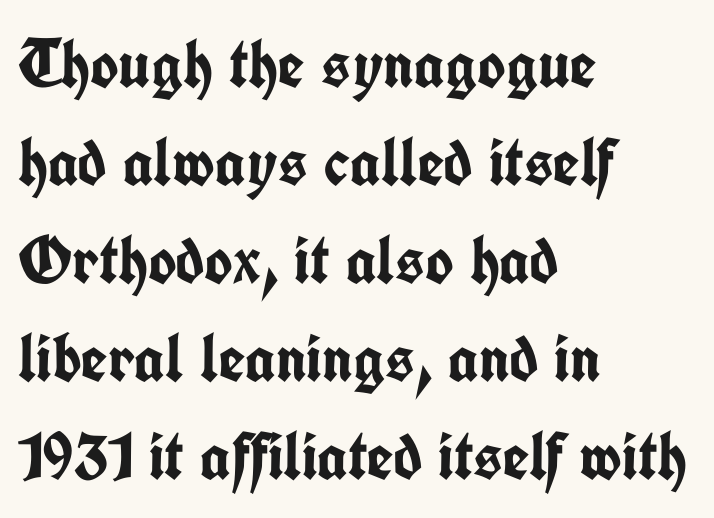
Q: Is the text bold? A: Yes.
Q: Is the text italic (slanted)? A: No, it is upright.
Q: Is the typeface a serif or a sans-serif typeface? A: Sans-serif.
Q: Is the text underlined? A: No.
Q: How is the paragraph aligned? A: Left-aligned.
Q: Is the spacing between letters normal or unusually wide? A: Normal.
Q: Is the spacing between lines tight, normal or loose? A: Normal.
Q: Width (condensed, normal, or wide)? A: Condensed.
Q: Stroke contrast? A: Low.
Q: x-height? A: Medium.
Q: Monospaced? A: No.
